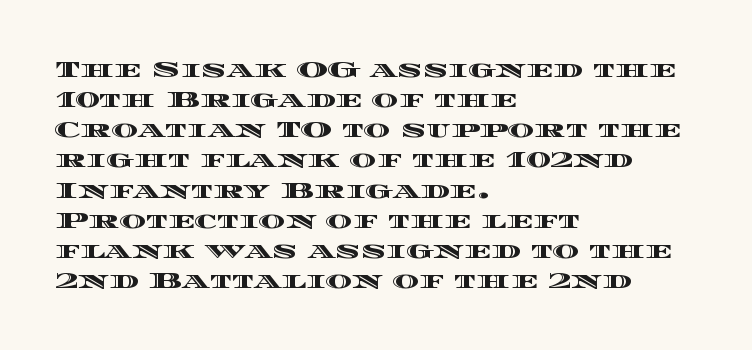
The image shows 23 px text type, upright; set left-aligned, normal line spacing (1.31x), normal letter spacing, not underlined.
